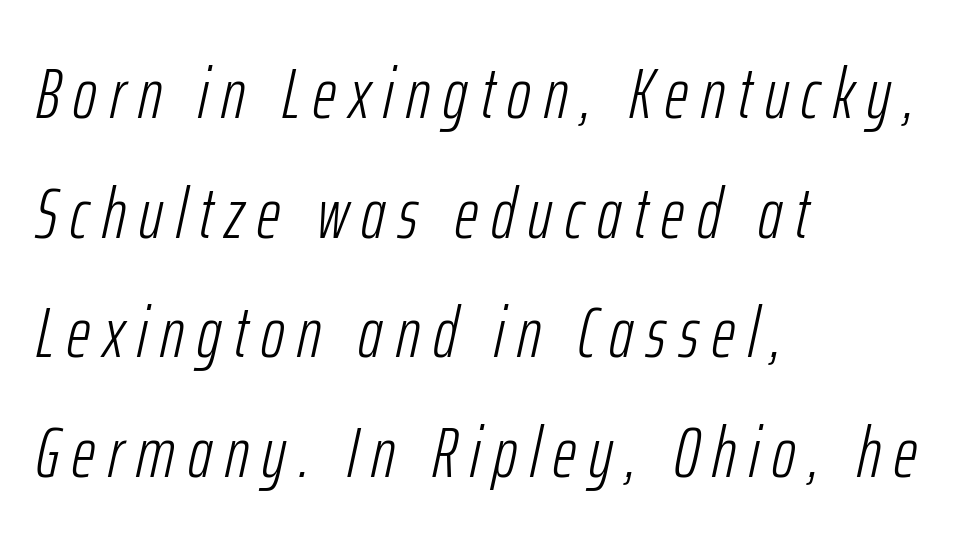
The image shows 72 px light, condensed type, italic (leaning right); set left-aligned, normal line spacing (1.66x), not underlined; low stroke contrast and a medium x-height.
